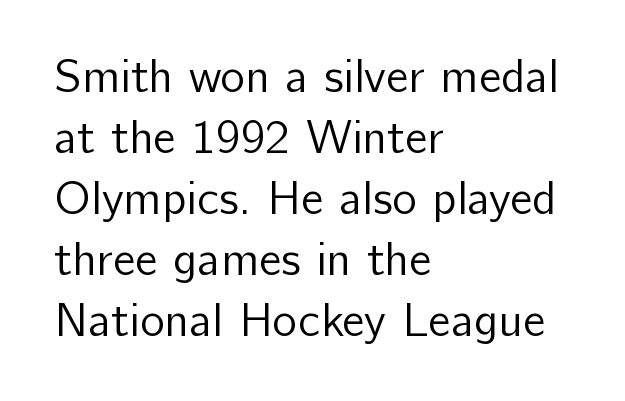
Every row of glyphs begins at an identical x-position on the left. The passage shown is typeset with a sans-serif family. Do the letters lean? They stand straight. Rows of type keep a routine distance in the vertical direction. Glance below the letters and you will spot only blank space. Compared with a typical body face, this is equally light or lighter still.
